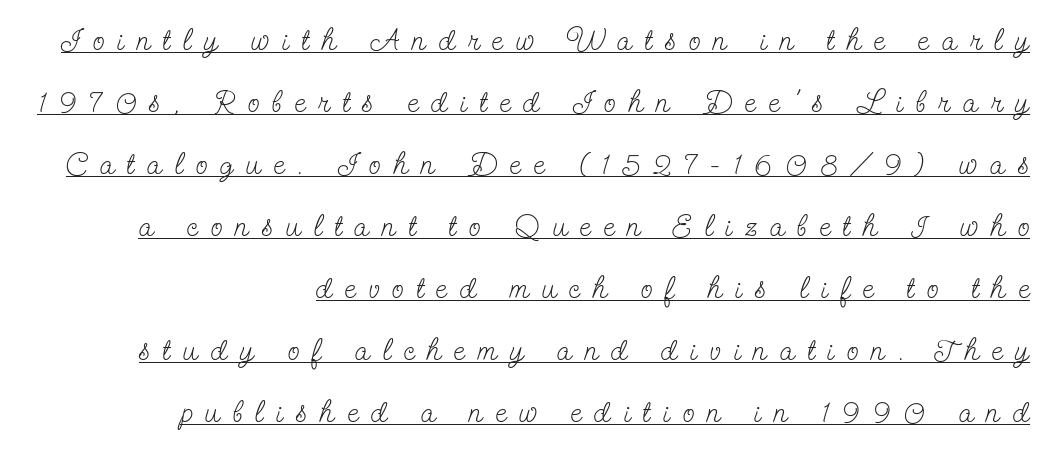
Typeset ragged left — the right edge is the straight one. Old-style or modern, the face here clearly has serifs. The rendering uses natural spacing where letterforms have individual widths. Letters have the restrained weight of plain body copy at most. Honestly, the underline is the first thing you notice here.
